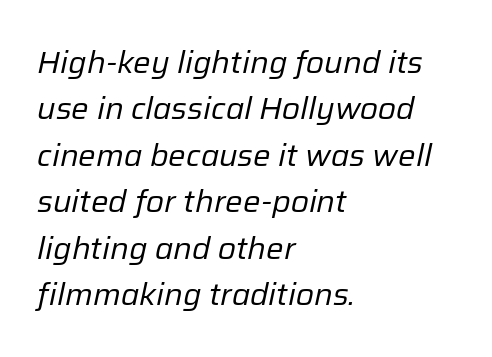
{"italic": "yes", "lean": "right", "slant_degrees": 12, "bold": "no", "weight": "regular", "width": "normal", "stroke_contrast": "low", "x_height": "medium", "monospaced": "no", "underline": "no", "align": "left", "line_spacing": "normal", "line_spacing_ratio": 1.5, "letter_spacing": "normal", "letter_spacing_em": 0.0, "glyph_px": 31}
